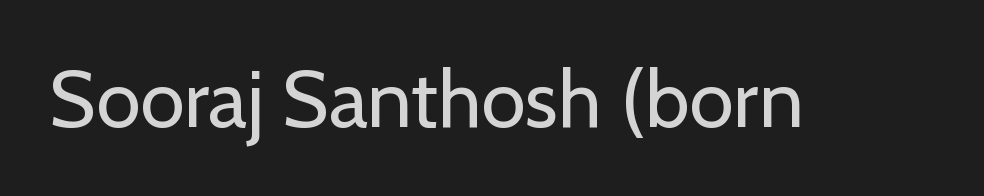
{"serif": "no", "italic": "no", "bold": "no", "weight": "regular", "width": "normal", "stroke_contrast": "low", "x_height": "medium", "monospaced": "no", "underline": "no", "letter_spacing": "normal", "letter_spacing_em": 0.0, "glyph_px": 80}
